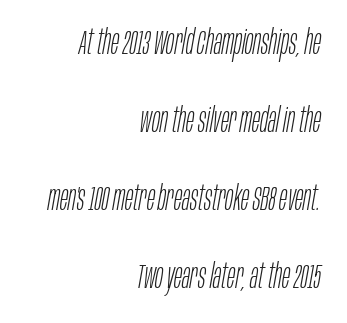
The setting favours the right margin, as signatures and pull-quotes sometimes do. Type without underlining. Tracking value appears to be zero — textbook default spacing. A typesetter would call this proportional, since set widths differ per character. The font sits on the lighter half of the weight spectrum, regular included.
